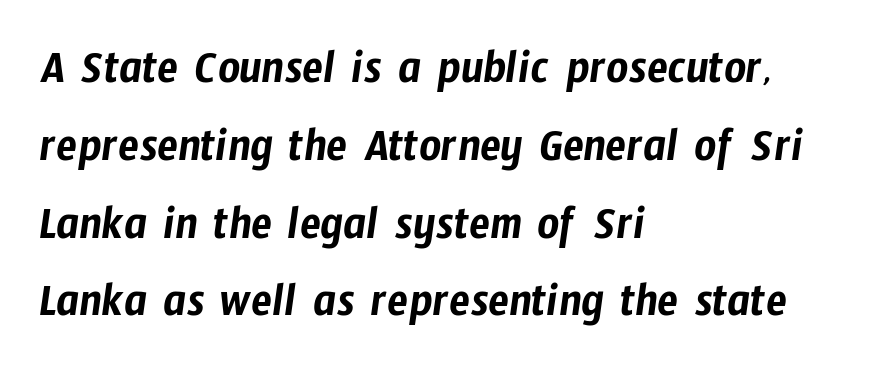
Q: Is the typeface a serif or a sans-serif typeface? A: Sans-serif.
Q: Is the text underlined? A: No.
Q: How is the paragraph aligned? A: Left-aligned.
Q: Is the spacing between letters normal or unusually wide? A: Normal.
Q: Is the spacing between lines tight, normal or loose? A: Normal.
Q: Width (condensed, normal, or wide)? A: Condensed.
Q: Stroke contrast? A: Low.
Q: x-height? A: Medium.
Q: Monospaced? A: No.
